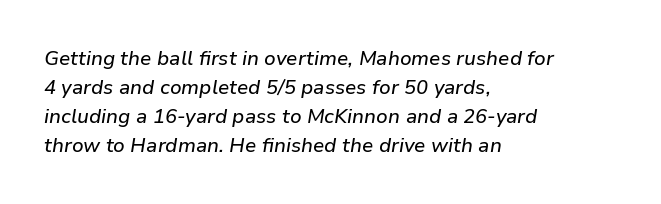
Q: Is the text italic (slanted)? A: Yes, it leans right by about 9 degrees.
Q: Is the text underlined? A: No.
Q: How is the paragraph aligned? A: Left-aligned.
Q: Is the spacing between letters normal or unusually wide? A: Normal.
Q: Is the spacing between lines tight, normal or loose? A: Normal.
